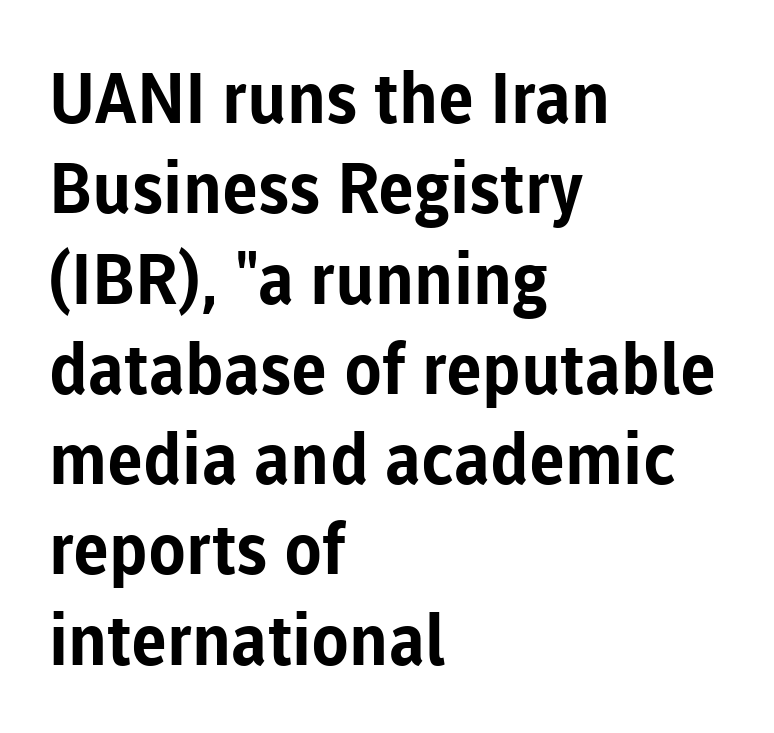
The vertical gap from one line to the next is medium. Short and long lines alike share a common starting point at left. Is this a sans? Yes — the strokes have no serifs. Upright lettering throughout. Descender tails drop into unmarked territory.
